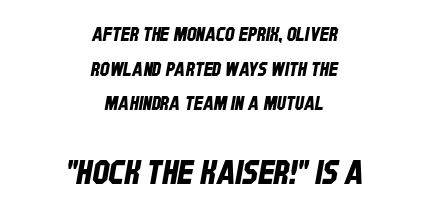
The image shows 33 px condensed sans-serif type; set centered, line spacing 1.82x, normal letter spacing, not underlined; the second (bottom) block is 1.74x larger; low stroke contrast and a large x-height.
